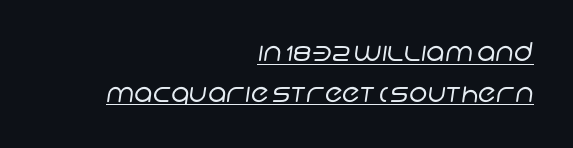
The image shows 26 px text type; set right-aligned, normal line spacing (1.56x), normal letter spacing, underlined.
